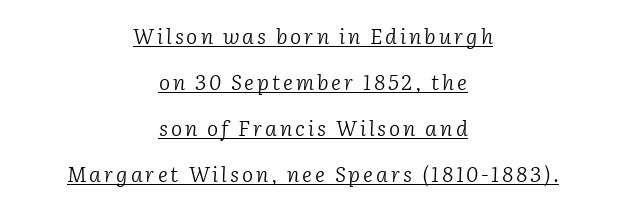
The image shows 21 px text type, italic (leaning right); set centered, loose line spacing (2.19x), underlined.
